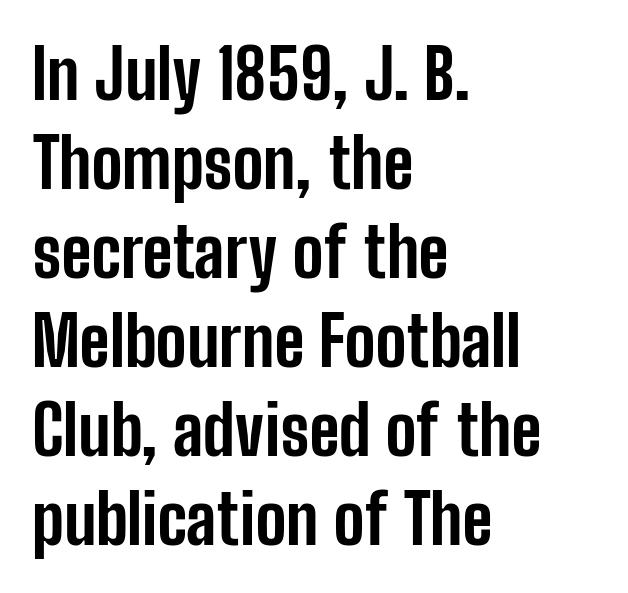
{"serif": "no", "italic": "no", "bold": "yes", "weight": "bold", "width": "condensed", "stroke_contrast": "low", "x_height": "medium", "monospaced": "no", "underline": "no", "align": "left", "line_spacing": "normal", "line_spacing_ratio": 1.29, "letter_spacing": "normal", "letter_spacing_em": 0.0, "glyph_px": 69}
